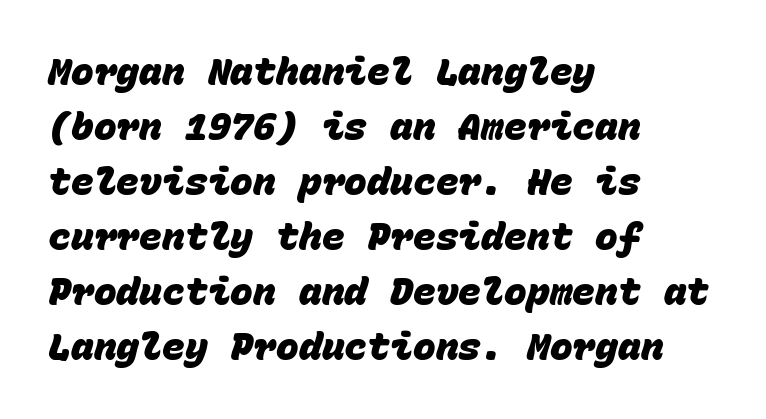
Students, note that the glyphs here touch the page at normal intervals. Look at the bottom of the vertical strokes: they stop flat, with no serifs. Honestly, the row spacing looks completely unremarkable. Typeset ragged right — the left edge is the straight one.
